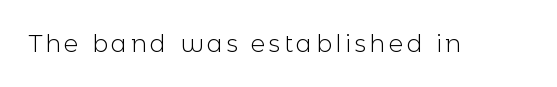
Only glyphs here, with clear space below each row. Posture: upright roman. The font is comparable to plain body text, perhaps lighter.
